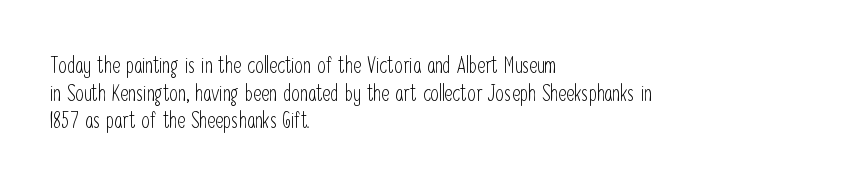
The image shows 22 px text type, upright; set left-aligned, normal line spacing (1.26x), normal letter spacing, not underlined.
